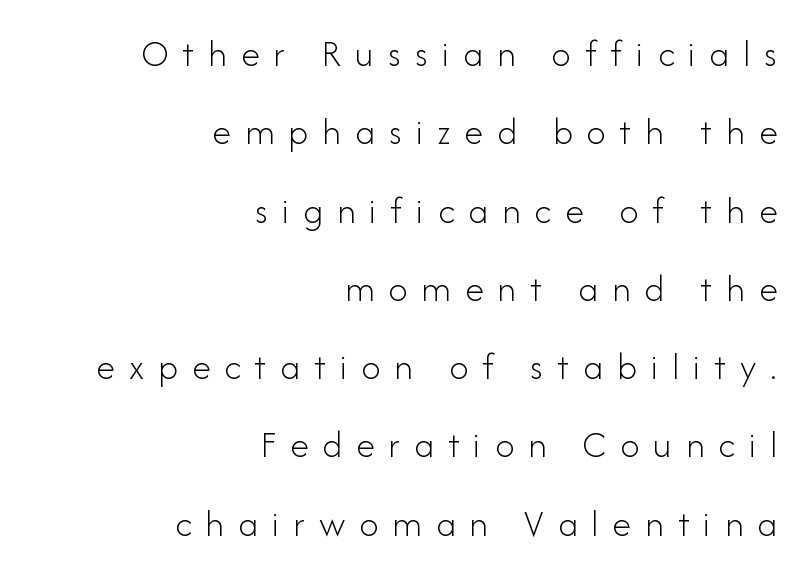
{"serif": "no", "italic": "no", "bold": "no", "weight": "light", "width": "normal", "stroke_contrast": "low", "x_height": "small", "monospaced": "no", "underline": "no", "align": "right", "line_spacing": "loose", "line_spacing_ratio": 2.06, "letter_spacing": "wide", "letter_spacing_em": 0.37, "glyph_px": 38}
